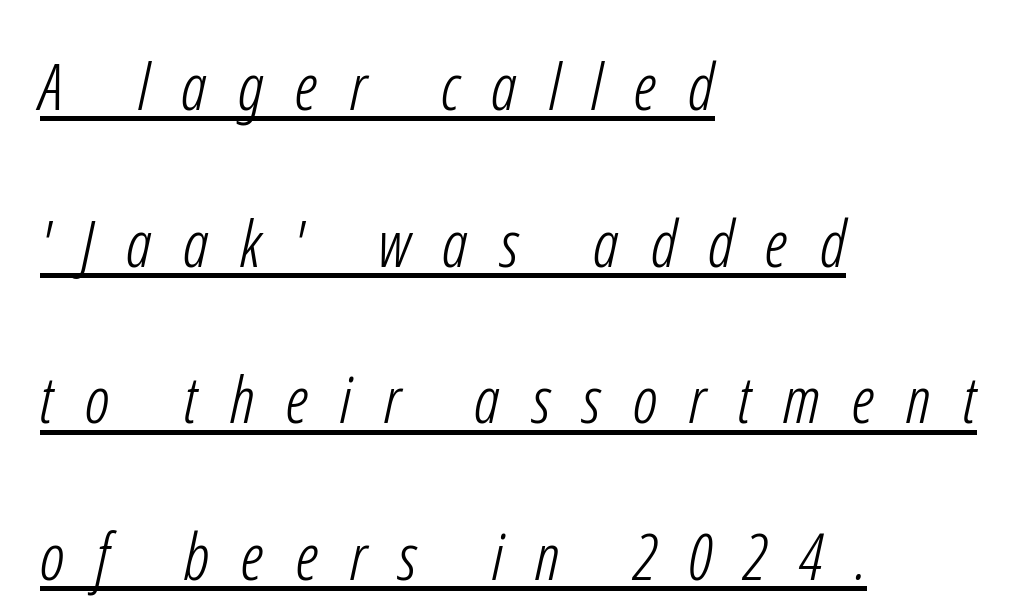
The image shows 65 px light, condensed sans-serif type; set left-aligned, loose line spacing (2.41x), unusually wide letter spacing (+0.49 em), underlined; low stroke contrast and a medium x-height.
